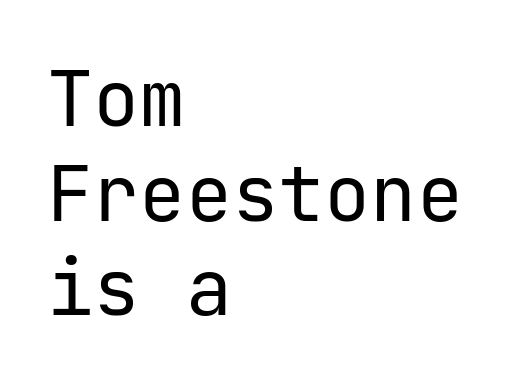
{"serif": "no", "italic": "no", "bold": "no", "weight": "regular", "width": "normal", "stroke_contrast": "low", "x_height": "medium", "underline": "no", "align": "left", "line_spacing_ratio": 1.23, "letter_spacing": "normal", "letter_spacing_em": 0.0, "glyph_px": 77}
